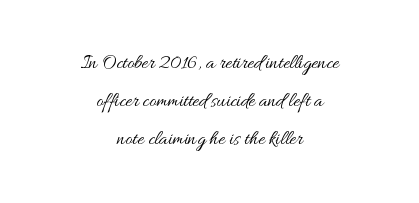
{"bold": "no", "underline": "no", "align": "center", "line_spacing": "loose", "line_spacing_ratio": 1.9, "letter_spacing": "normal", "letter_spacing_em": 0.0, "glyph_px": 20}
